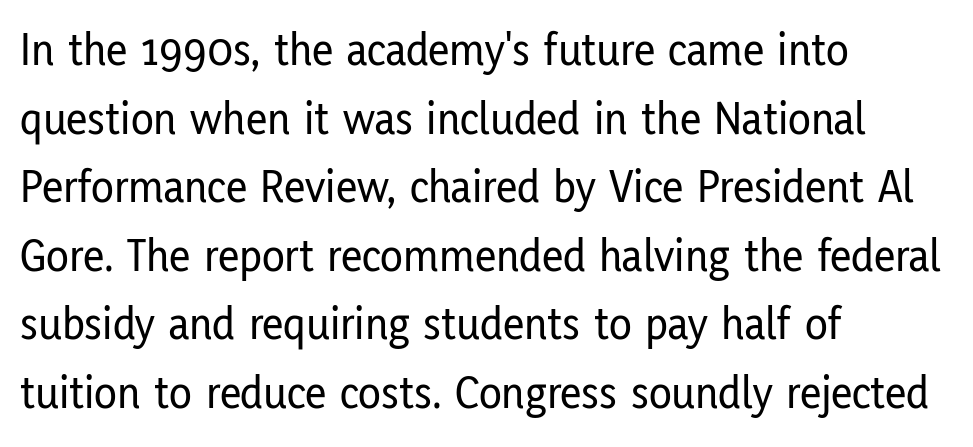
{"serif": "no", "italic": "no", "width": "condensed", "stroke_contrast": "low", "x_height": "medium", "monospaced": "no", "underline": "no", "align": "left", "line_spacing": "normal", "line_spacing_ratio": 1.46, "letter_spacing": "normal", "letter_spacing_em": 0.0, "glyph_px": 47}
